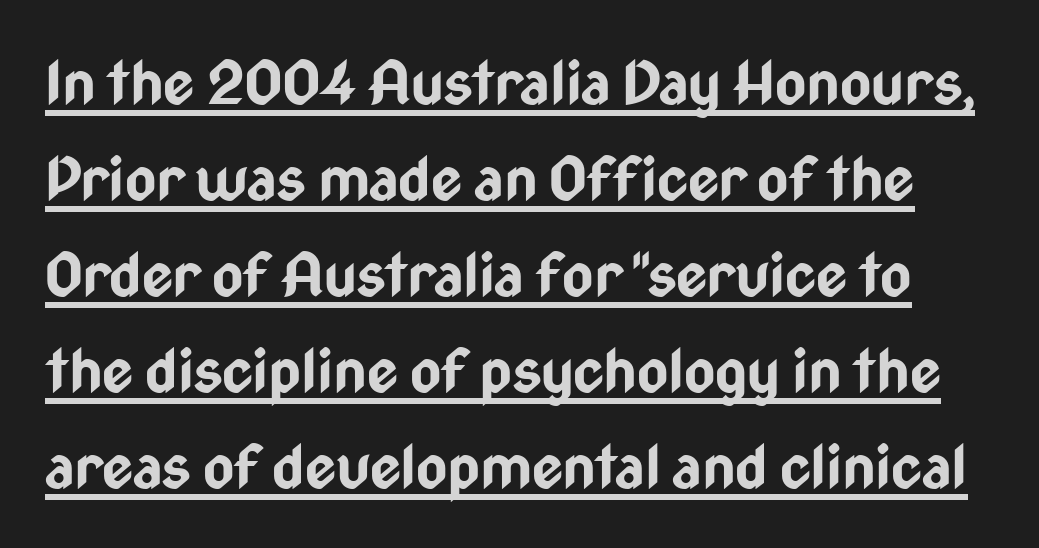
Each glyph is drawn with heavy, bold strokes. The lettering is marked with a stroke running underneath it. Stroke terminals: plain, sans-serif. The rendering uses natural spacing where letterforms have individual widths. The letters stand upright; this is a roman face.
